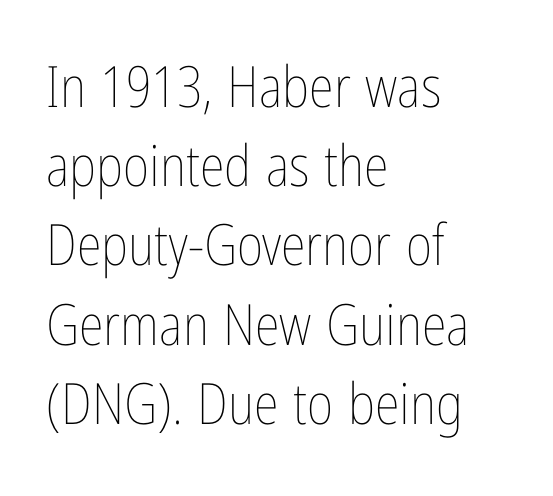
The image shows 57 px thin, condensed type, upright; set left-aligned, normal line spacing (1.39x), normal letter spacing, not underlined; low stroke contrast and a medium x-height.
